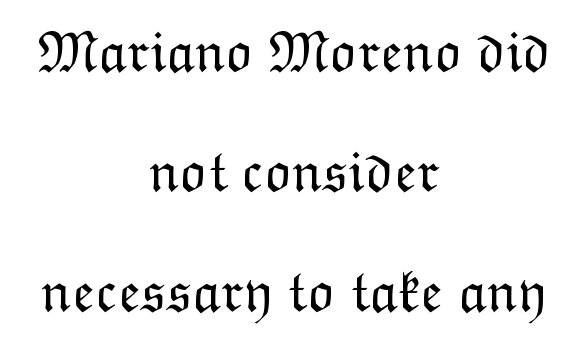
No letter is thick-stroked: the sample isn't bold. Visually the block forms a symmetrical silhouette, jagged on both flanks. How are the letters spaced? Ordinarily, with no added tracking. The letters stand upright; this is a roman face. The glyphs are unaccompanied by any horizontal stroke below them. The passage shown is typed in a proportional face where columns would drift.
